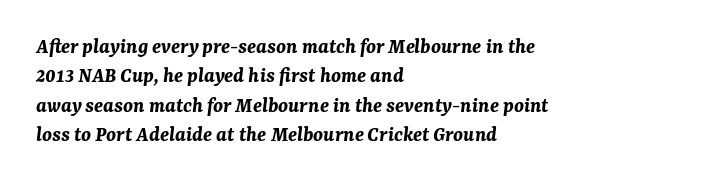
{"italic": "yes", "lean": "right", "slant_degrees": 7, "bold": "yes", "underline": "no", "align": "left", "line_spacing": "normal", "line_spacing_ratio": 1.34, "letter_spacing": "normal", "letter_spacing_em": 0.0, "glyph_px": 22}
